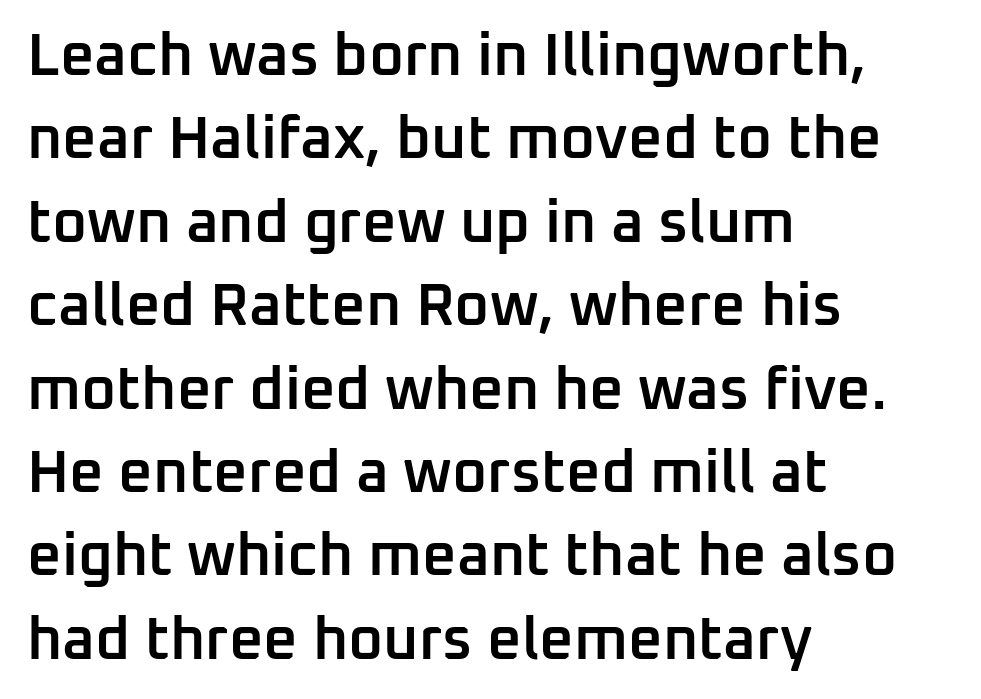
This sample uses a sans-serif face. Summary of weight: moderately heavy, a semibold. Every character sits straight up, as roman type does. Words appear dense and cohesive because spacing is normal. Varying glyph widths throughout — classic text-font behaviour.
